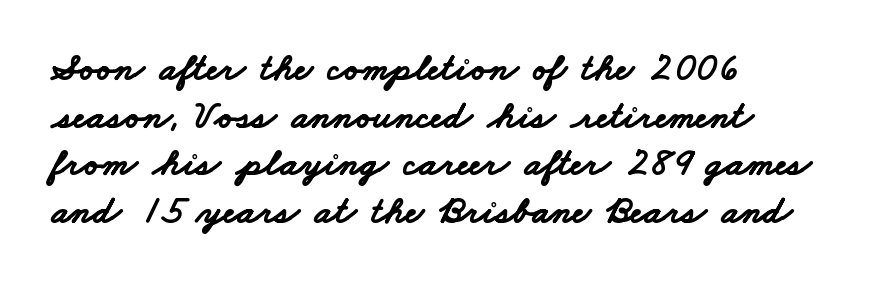
Bare-footed words on every line. Each line starts at the same left margin while the right side varies. Tracking value appears to be zero — textbook default spacing. Look at the stroke-to-counter ratio: heavy, a bold.
